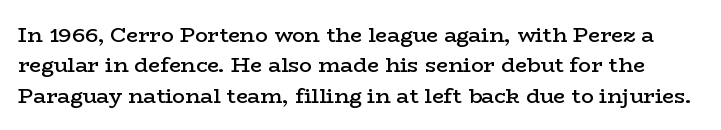
The typography opts for an upright posture over an oblique one. Any mark beneath the type? The region is blank. Notice how descenders clear the ascenders below comfortably — that's standard leading. Compared with typical body copy, the letter spacing here is the same.
